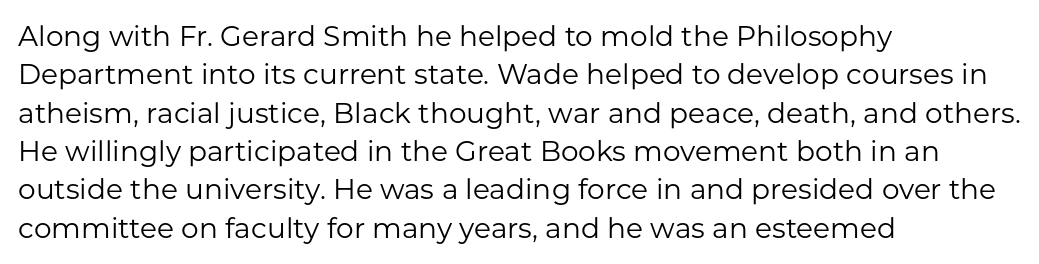
Q: Is the text bold? A: No.
Q: Is the text italic (slanted)? A: No, it is upright.
Q: Is the typeface a serif or a sans-serif typeface? A: Sans-serif.
Q: Is the text underlined? A: No.
Q: How is the paragraph aligned? A: Left-aligned.
Q: Is the spacing between letters normal or unusually wide? A: Normal.
Q: Is the spacing between lines tight, normal or loose? A: Normal.
Q: Width (condensed, normal, or wide)? A: Normal.
Q: Stroke contrast? A: Low.
Q: x-height? A: Medium.
Q: Monospaced? A: No.
